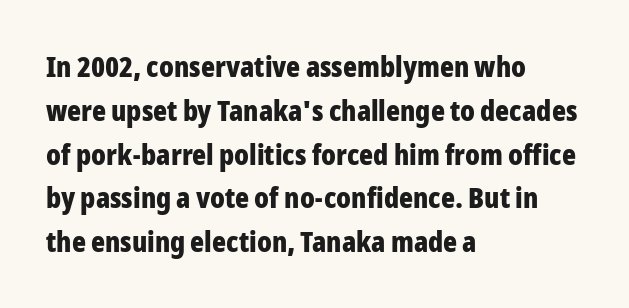
The image shows 29 px bold, condensed sans-serif type, upright; set left-aligned, normal line spacing (1.51x), normal letter spacing, not underlined; low stroke contrast and a medium x-height.
